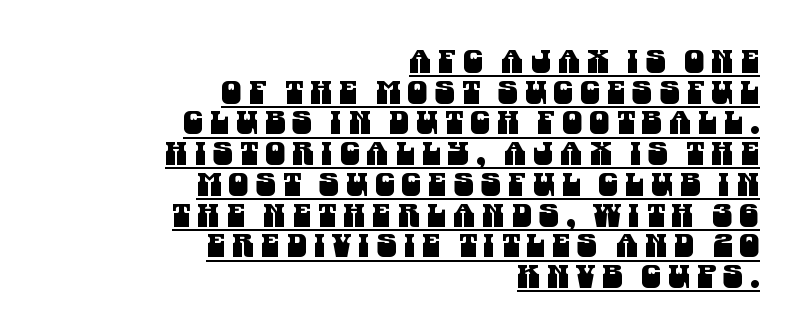
Q: Is the typeface a serif or a sans-serif typeface? A: Sans-serif.
Q: Is the text underlined? A: Yes.
Q: How is the paragraph aligned? A: Right-aligned.
Q: Is the spacing between letters normal or unusually wide? A: Unusually wide.
Q: Is the spacing between lines tight, normal or loose? A: Tight.
Q: Width (condensed, normal, or wide)? A: Condensed.
Q: Stroke contrast? A: Medium.
Q: x-height? A: Large.
Q: Monospaced? A: No.
